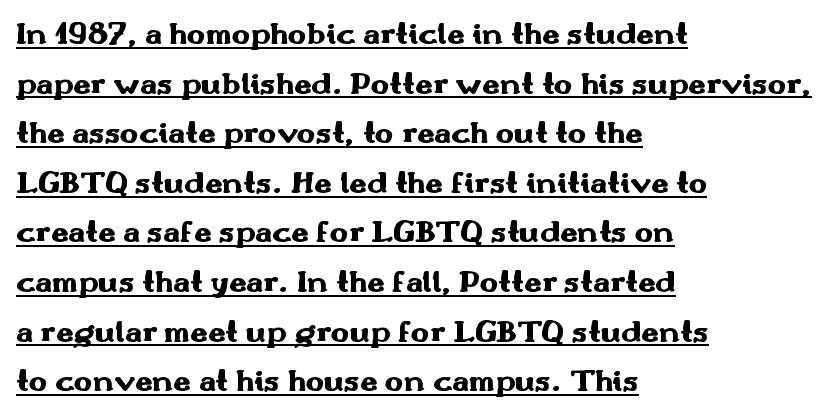
{"serif": "no", "italic": "no", "bold": "yes", "weight": "heavy", "width": "wide", "stroke_contrast": "medium", "x_height": "small", "monospaced": "no", "underline": "yes", "align": "left", "line_spacing": "normal", "line_spacing_ratio": 1.6, "letter_spacing": "normal", "letter_spacing_em": 0.0, "glyph_px": 31}
